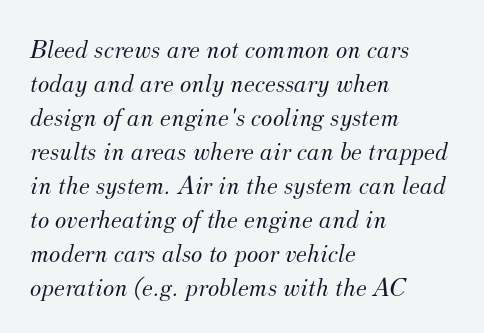
{"italic": "yes", "lean": "right", "slant_degrees": 12, "bold": "no", "underline": "no", "align": "left", "line_spacing": "normal", "line_spacing_ratio": 1.26, "letter_spacing": "normal", "letter_spacing_em": 0.0, "glyph_px": 27}
